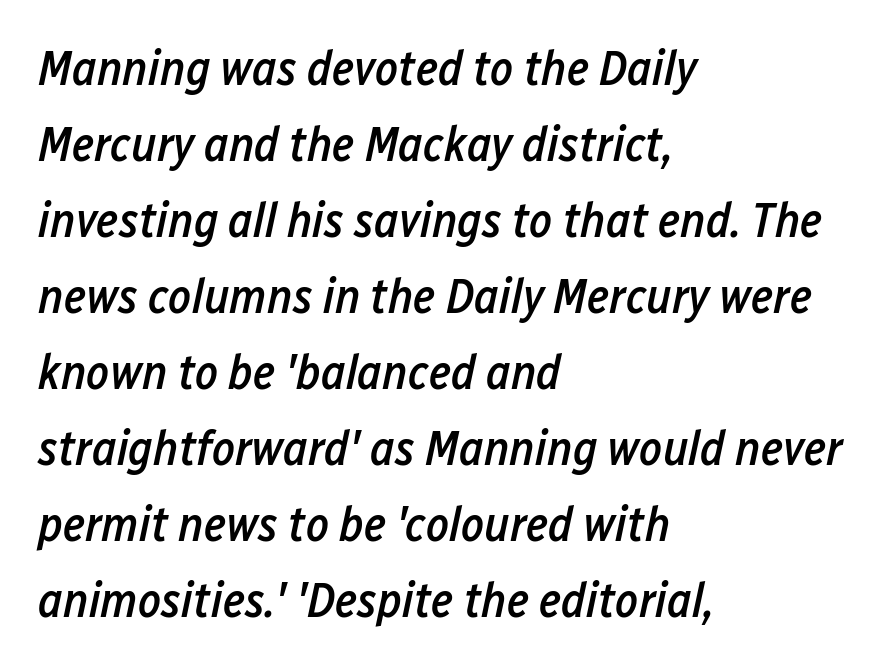
The image shows 49 px semibold, condensed type, italic (leaning right); set left-aligned, normal line spacing (1.55x), normal letter spacing, not underlined; low stroke contrast and a medium x-height.
